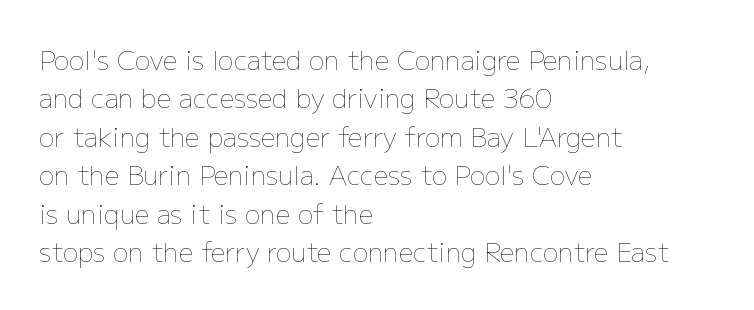
Q: Is the text bold? A: No.
Q: Is the text italic (slanted)? A: No, it is upright.
Q: Is the text underlined? A: No.
Q: How is the paragraph aligned? A: Left-aligned.
Q: Is the spacing between letters normal or unusually wide? A: Normal.
Q: Is the spacing between lines tight, normal or loose? A: Normal.
